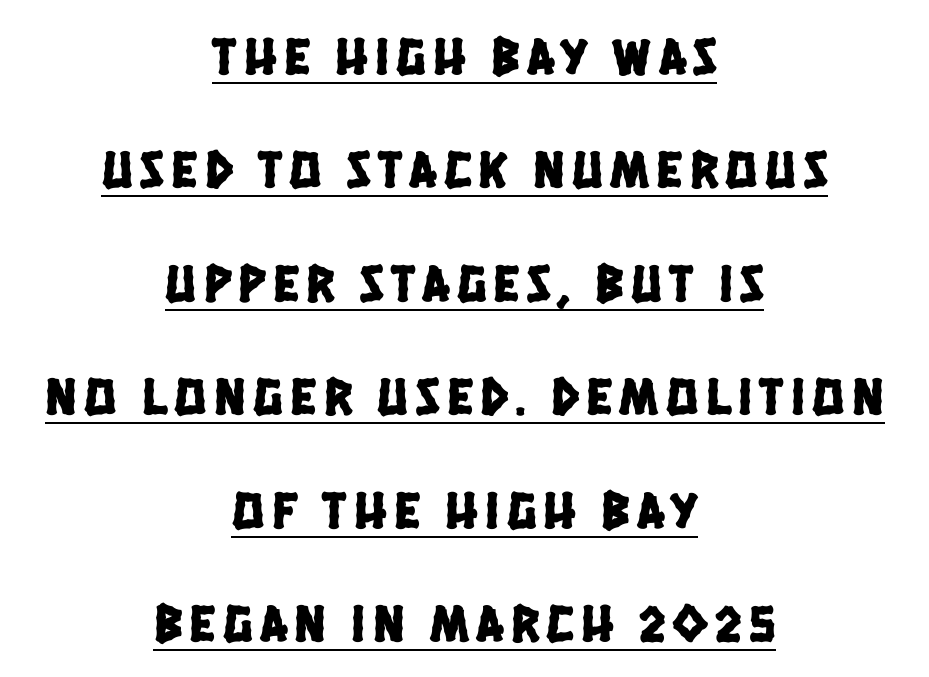
{"serif": "no", "width": "condensed", "stroke_contrast": "low", "x_height": "large", "monospaced": "no", "underline": "yes", "align": "center", "line_spacing": "loose", "line_spacing_ratio": 2.14, "glyph_px": 53}
